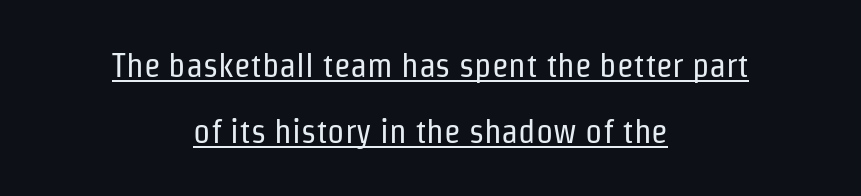
{"serif": "no", "italic": "no", "bold": "no", "weight": "regular", "width": "condensed", "stroke_contrast": "low", "x_height": "medium", "monospaced": "no", "underline": "yes", "align": "center", "line_spacing": "loose", "line_spacing_ratio": 1.94, "letter_spacing": "normal", "letter_spacing_em": 0.0, "glyph_px": 34}
